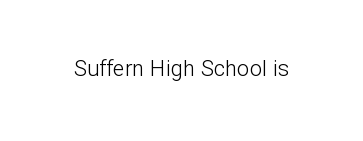
Q: Is the text bold? A: No.
Q: Is the text italic (slanted)? A: No, it is upright.
Q: Is the text underlined? A: No.
Q: Is the spacing between letters normal or unusually wide? A: Normal.
